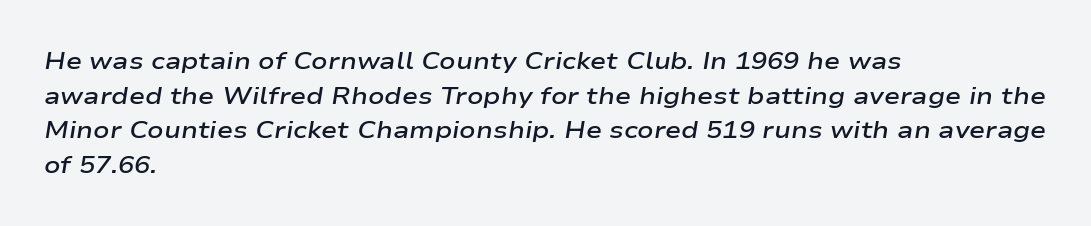
Honestly, there is no underline to notice here at all. One glance says typical: line gaps are just what's usual. Horizontal alignment here is leftward, the default for most running prose. Weight: semibold (demi). Tracking value appears to be zero — textbook default spacing. Posture: slanted.
